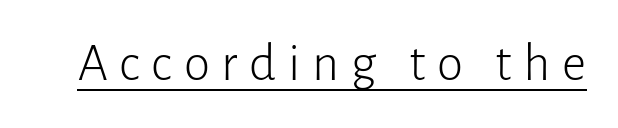
The image shows 53 px light sans-serif type, upright; set unusually wide letter spacing (+0.22 em), underlined; low stroke contrast and a medium x-height.
